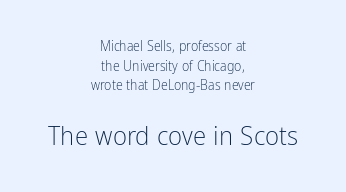
The strokes are not fattened; the text isn't bold. The text block is weighted toward neither margin, spreading evenly from the middle. In terms of letterspacing, this is plain default setting. Words float on clear page, feet unadorned. Interline gaps are of average width in this sample.
